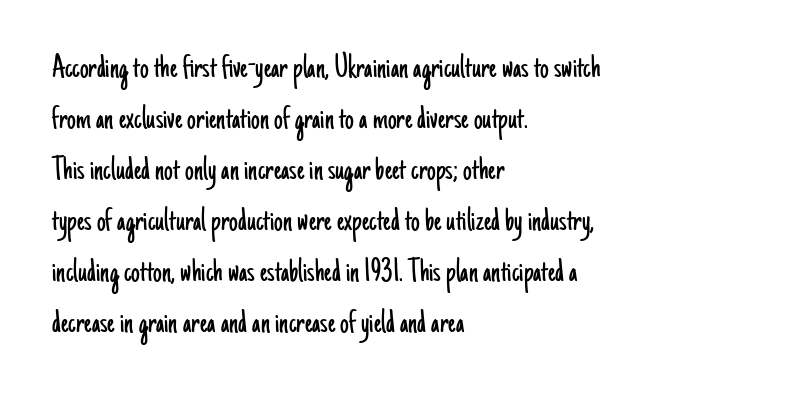
The image shows 35 px light, condensed sans-serif type, upright; set left-aligned, normal line spacing (1.46x), normal letter spacing, not underlined; low stroke contrast and a small x-height.
